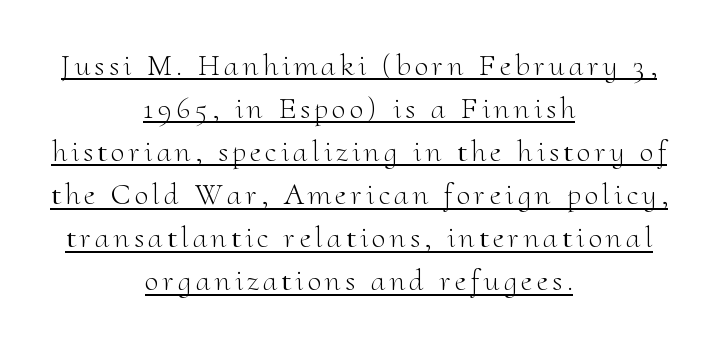
Q: Is the text bold? A: No.
Q: Is the text italic (slanted)? A: No, it is upright.
Q: Is the typeface a serif or a sans-serif typeface? A: Serif.
Q: Is the text underlined? A: Yes.
Q: How is the paragraph aligned? A: Centered.
Q: Is the spacing between lines tight, normal or loose? A: Normal.
Q: Width (condensed, normal, or wide)? A: Normal.
Q: Stroke contrast? A: Medium.
Q: x-height? A: Small.
Q: Monospaced? A: No.
